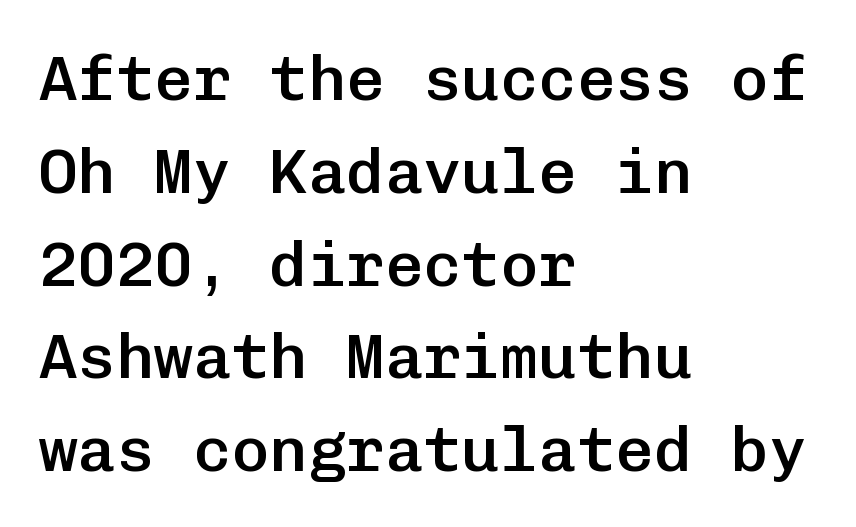
{"serif": "no", "italic": "no", "bold": "semi", "weight": "semibold", "width": "normal", "stroke_contrast": "low", "x_height": "medium", "monospaced": "yes", "underline": "no", "align": "left", "line_spacing": "normal", "line_spacing_ratio": 1.45, "letter_spacing": "normal", "letter_spacing_em": 0.0, "glyph_px": 64}
